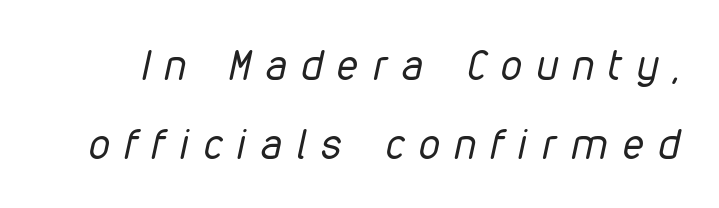
You could not count columns in this text — the font is proportionally spaced. This sample uses expanded letter spacing, leaving extra air between glyphs. Style check: oblique. This is not heavy type; no bold has been used.
